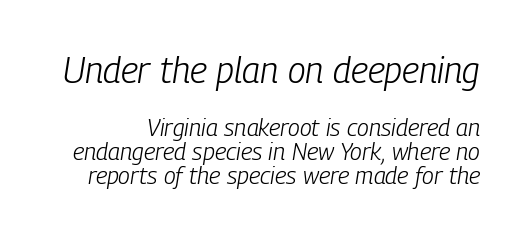
Q: Is the text bold? A: No.
Q: Is the text italic (slanted)? A: Yes, it leans right by about 9 degrees.
Q: Is the text underlined? A: No.
Q: Is the spacing between letters normal or unusually wide? A: Normal.
Q: Is the spacing between lines tight, normal or loose? A: Tight.
Q: Which block of text is set in a larger size, the first (top) or the second (bottom)? A: The first (top) one.
Q: Width (condensed, normal, or wide)? A: Condensed.
Q: Stroke contrast? A: Low.
Q: x-height? A: Medium.
Q: Monospaced? A: No.
